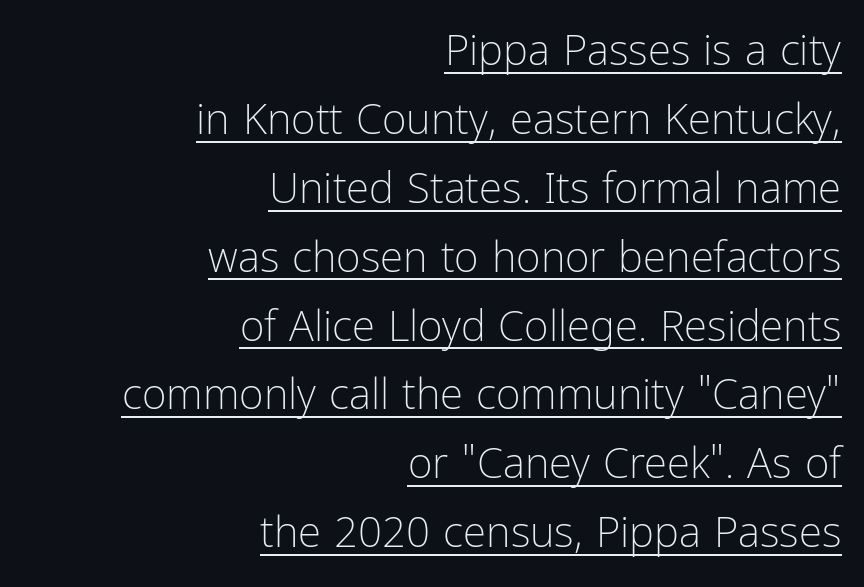
{"serif": "no", "italic": "no", "bold": "no", "weight": "light", "width": "condensed", "stroke_contrast": "low", "x_height": "medium", "monospaced": "no", "underline": "yes", "align": "right", "line_spacing": "normal", "line_spacing_ratio": 1.64, "letter_spacing": "normal", "letter_spacing_em": 0.0, "glyph_px": 42}
